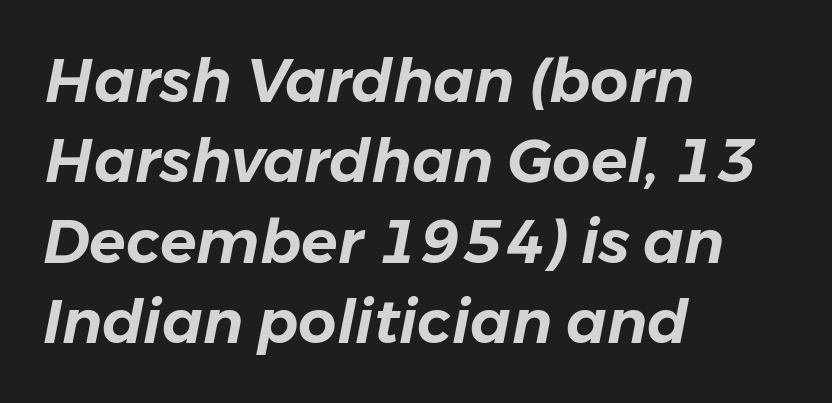
The letters sit at their default tracking, neither squeezed nor spread. When letters slant like this, we call the style italic. Nobody drew a line under any word here. Students, observe: this is what conventionally led text looks like. The rendering uses natural spacing where letterforms have individual widths. Line beginnings align vertically; line endings do not.
